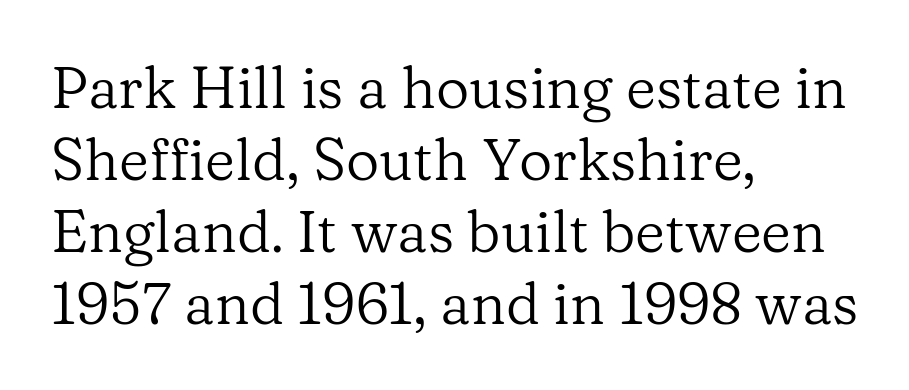
A typesetter would call this proportional, since set widths differ per character. Designer's note — italics off, roman on. Caption: multi-line text, flush left, ragged right. Old-style or modern, the face here clearly has serifs. Counters stay open thanks to moderate or lighter strokes.
